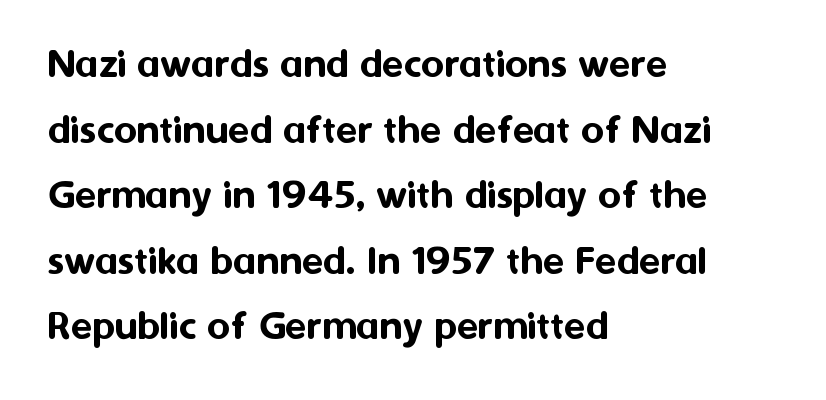
Q: Is the text italic (slanted)? A: No, it is upright.
Q: Is the typeface a serif or a sans-serif typeface? A: Sans-serif.
Q: Is the text underlined? A: No.
Q: How is the paragraph aligned? A: Left-aligned.
Q: Is the spacing between letters normal or unusually wide? A: Normal.
Q: Is the spacing between lines tight, normal or loose? A: Normal.
Q: Width (condensed, normal, or wide)? A: Normal.
Q: Stroke contrast? A: Medium.
Q: x-height? A: Medium.
Q: Monospaced? A: No.
